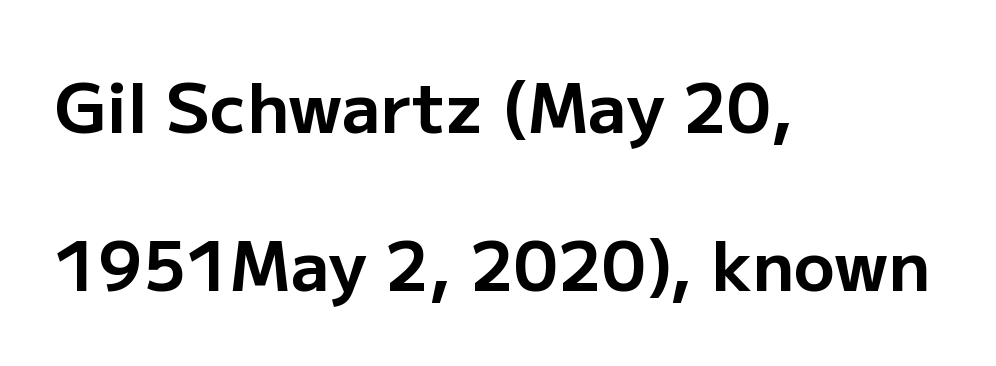
{"serif": "no", "italic": "no", "bold": "yes", "weight": "bold", "width": "normal", "stroke_contrast": "low", "x_height": "medium", "monospaced": "no", "underline": "no", "align": "left", "line_spacing": "loose", "line_spacing_ratio": 2.33, "letter_spacing": "normal", "letter_spacing_em": 0.0, "glyph_px": 68}
